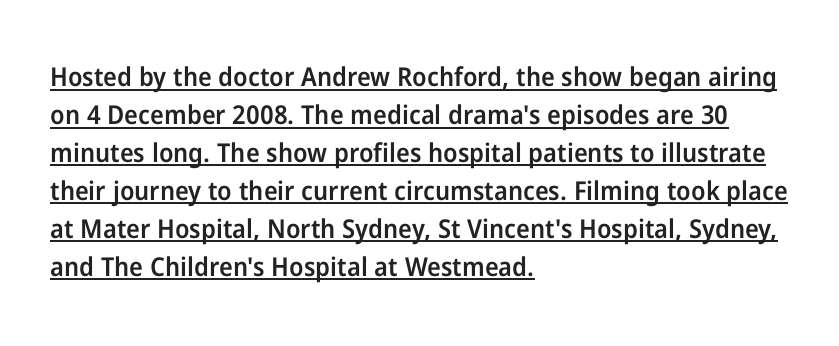
The image shows 26 px text type, upright; set left-aligned, normal line spacing (1.46x), normal letter spacing, underlined.
